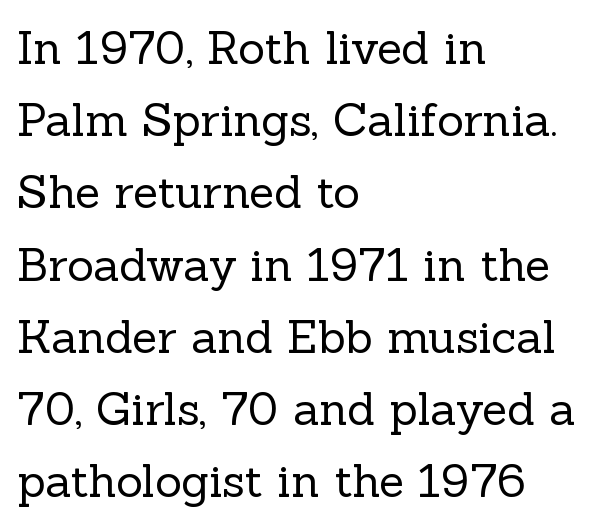
Vertically, the passage feels balanced, rows spaced as you'd expect. The axis of the letterforms is exactly vertical. Every row of glyphs begins at an identical x-position on the left. The face used here is rendered with its standard letterfit.
